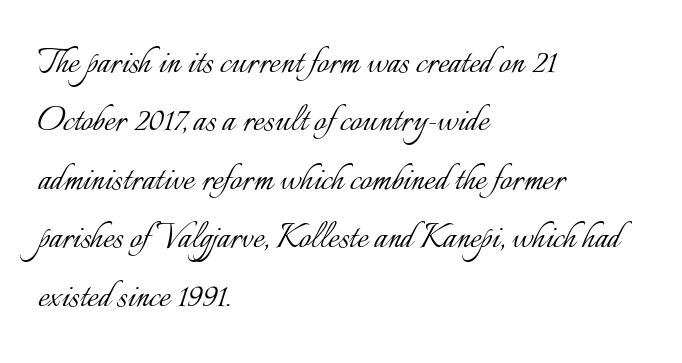
A clean baseline with only descenders dipping below it. Leading matches the norm, producing a regular column. A light-to-regular cut is what we see here. Is the letter spacing exaggerated? No — it looks like the ordinary default. One-word summary of the alignment: left.
